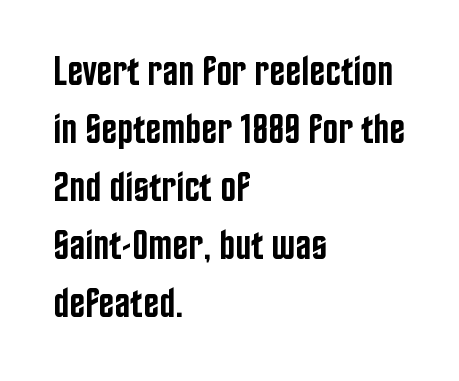
Q: Is the text bold? A: Semi-bold.
Q: Is the text italic (slanted)? A: No, it is upright.
Q: Is the typeface a serif or a sans-serif typeface? A: Sans-serif.
Q: Is the text underlined? A: No.
Q: How is the paragraph aligned? A: Left-aligned.
Q: Is the spacing between letters normal or unusually wide? A: Normal.
Q: Is the spacing between lines tight, normal or loose? A: Normal.
Q: Width (condensed, normal, or wide)? A: Condensed.
Q: Stroke contrast? A: Low.
Q: x-height? A: Large.
Q: Monospaced? A: No.
